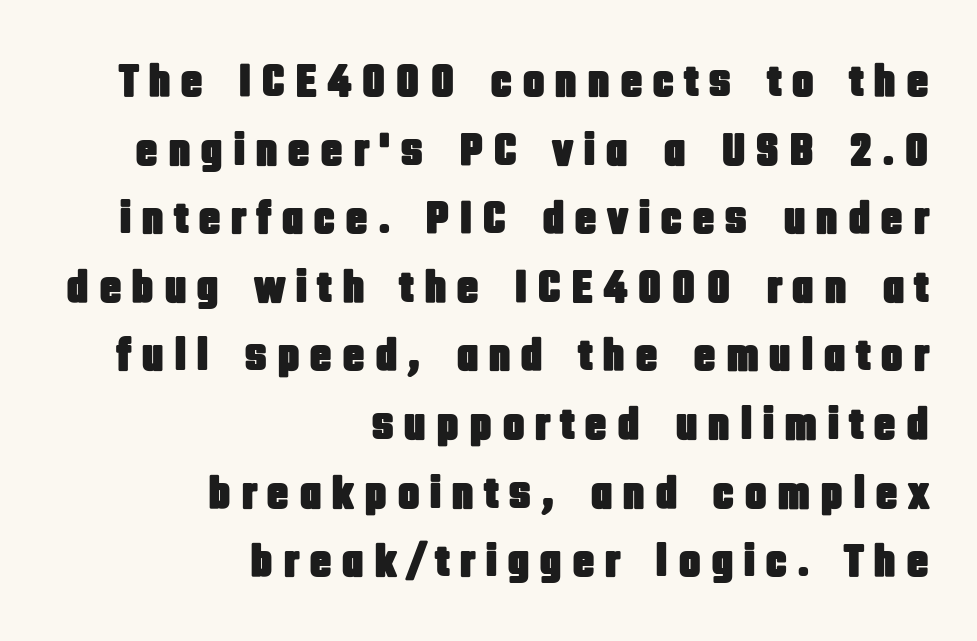
Q: Is the text italic (slanted)? A: No, it is upright.
Q: Is the typeface a serif or a sans-serif typeface? A: Sans-serif.
Q: Is the text underlined? A: No.
Q: How is the paragraph aligned? A: Right-aligned.
Q: Is the spacing between letters normal or unusually wide? A: Unusually wide.
Q: Is the spacing between lines tight, normal or loose? A: Normal.
Q: Width (condensed, normal, or wide)? A: Condensed.
Q: Stroke contrast? A: Low.
Q: x-height? A: Large.
Q: Monospaced? A: No.
